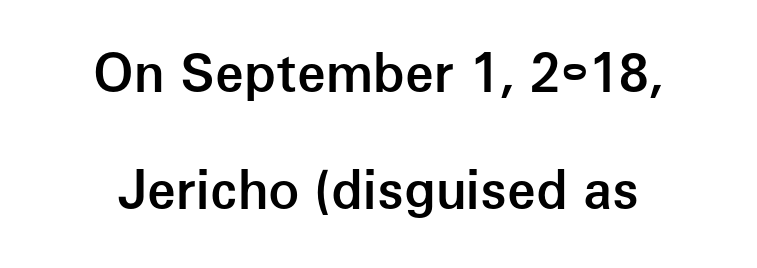
{"serif": "no", "italic": "no", "bold": "semi", "weight": "semibold", "width": "normal", "stroke_contrast": "low", "x_height": "medium", "monospaced": "no", "underline": "no", "line_spacing": "loose", "line_spacing_ratio": 2.25, "letter_spacing": "normal", "letter_spacing_em": 0.0, "glyph_px": 52}
